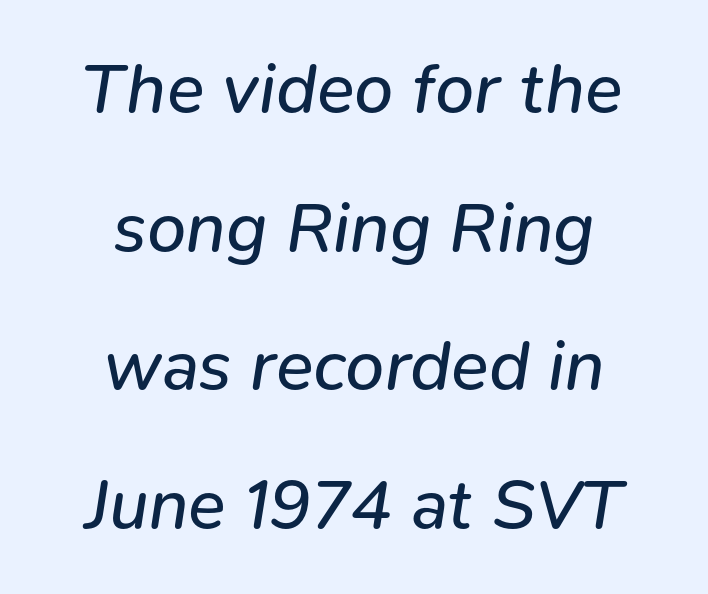
The image shows 70 px regular-weight type, italic (leaning right); set centered, loose line spacing (1.98x), normal letter spacing, not underlined; low stroke contrast and a medium x-height.
